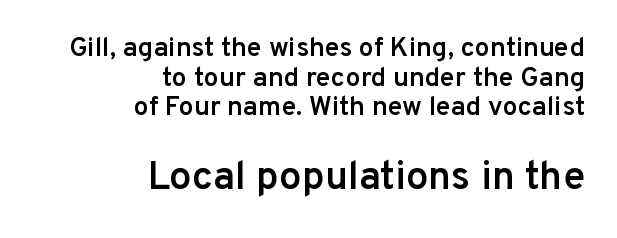
Q: Is the text bold? A: Semi-bold.
Q: Is the text italic (slanted)? A: No, it is upright.
Q: Is the typeface a serif or a sans-serif typeface? A: Sans-serif.
Q: Is the text underlined? A: No.
Q: How is the paragraph aligned? A: Right-aligned.
Q: Is the spacing between letters normal or unusually wide? A: Normal.
Q: Is the spacing between lines tight, normal or loose? A: Tight.
Q: Which block of text is set in a larger size, the first (top) or the second (bottom)? A: The second (bottom) one.
Q: Width (condensed, normal, or wide)? A: Normal.
Q: Stroke contrast? A: Low.
Q: x-height? A: Medium.
Q: Monospaced? A: No.
